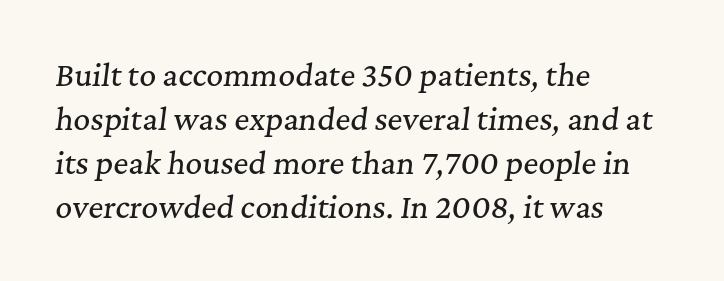
Each word holds together tightly as a unit, with standard inter-letter gaps. The passage shown is typeset with a serif family. These lines are rendered in a variable-pitch font. Horizontal alignment here is leftward, the default for most running prose.
